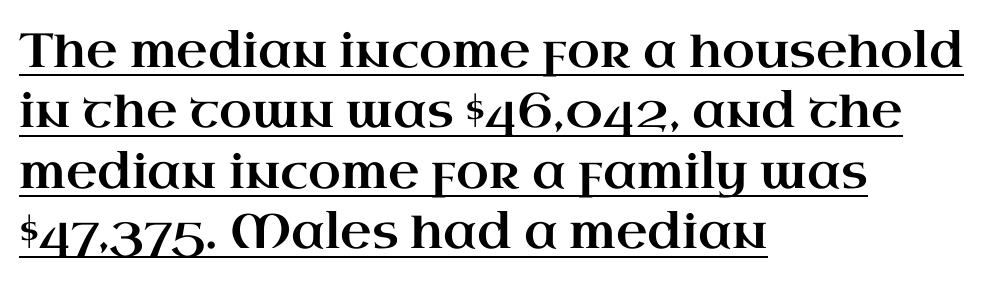
{"serif": "yes", "italic": "no", "width": "wide", "stroke_contrast": "high", "x_height": "small", "monospaced": "no", "underline": "yes", "align": "left", "line_spacing": "normal", "line_spacing_ratio": 1.26, "letter_spacing": "normal", "letter_spacing_em": 0.0, "glyph_px": 48}
